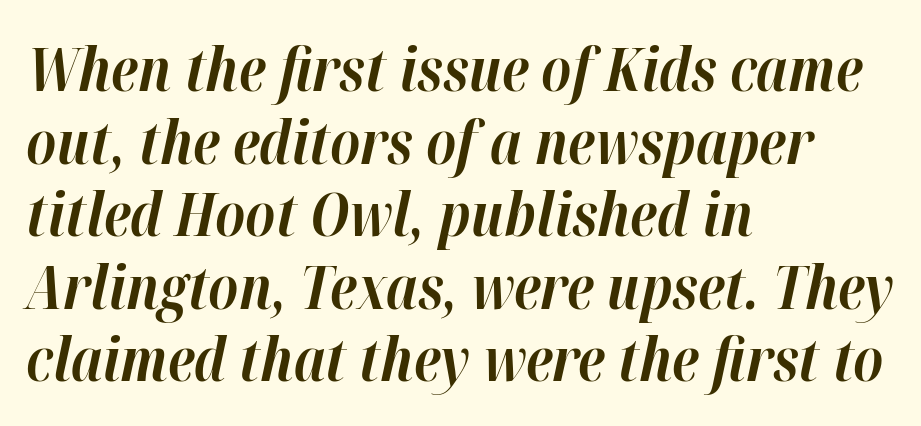
{"italic": "yes", "lean": "right", "slant_degrees": 12, "bold": "yes", "weight": "bold", "width": "normal", "stroke_contrast": "high", "x_height": "medium", "monospaced": "no", "underline": "no", "align": "left", "line_spacing_ratio": 1.21, "letter_spacing": "normal", "letter_spacing_em": 0.0, "glyph_px": 60}
